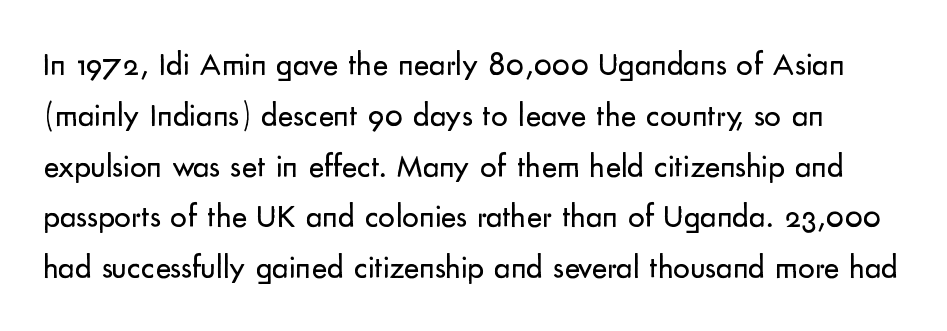
Characters remain perfectly vertical along every line. Is this a sans? Yes — the strokes have no serifs. These lines sit exactly where default settings would place them. Check the space under the baseline: it is left empty. Varying glyph widths throughout — classic text-font behaviour. You could call the tracking neutral — neither tight nor loose.
